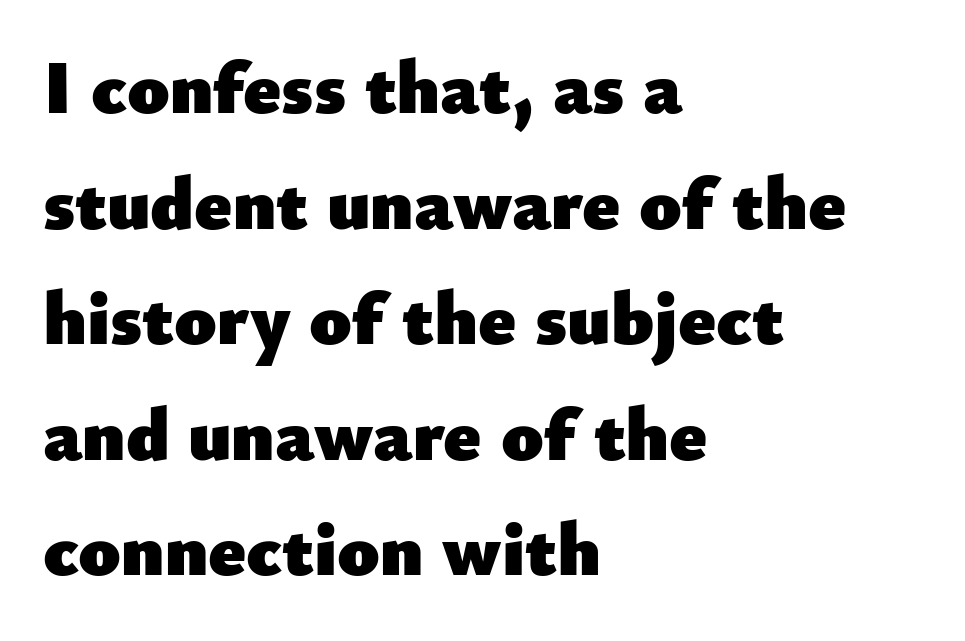
Q: Is the text bold? A: Yes.
Q: Is the text italic (slanted)? A: No, it is upright.
Q: Is the typeface a serif or a sans-serif typeface? A: Sans-serif.
Q: Is the text underlined? A: No.
Q: How is the paragraph aligned? A: Left-aligned.
Q: Is the spacing between letters normal or unusually wide? A: Normal.
Q: Is the spacing between lines tight, normal or loose? A: Normal.
Q: Width (condensed, normal, or wide)? A: Normal.
Q: Stroke contrast? A: Low.
Q: x-height? A: Small.
Q: Monospaced? A: No.
